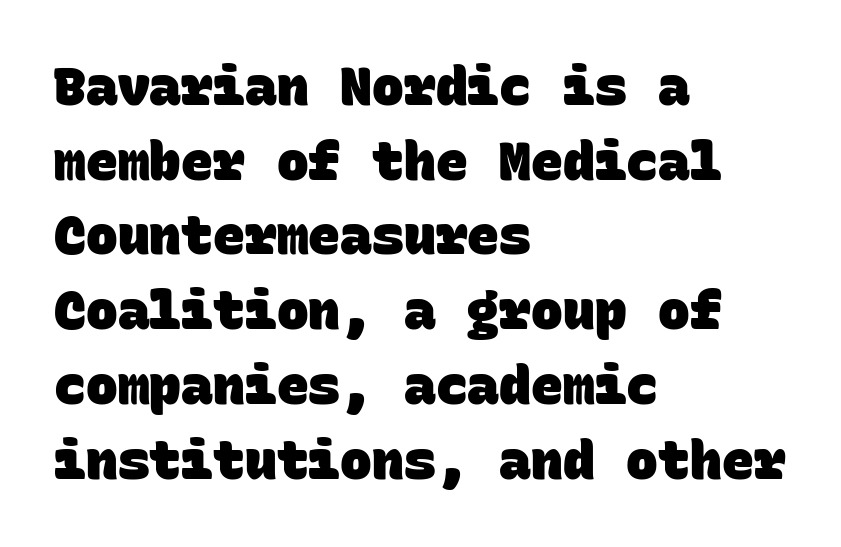
The typesetting leans heavy: a genuine bold. Plain, unruled lines of type. Monospaced: the letters line up in strict vertical columns. Is this a sans? Yes — the strokes have no serifs. Reading down the block, your eye returns to a fixed left position each line.
